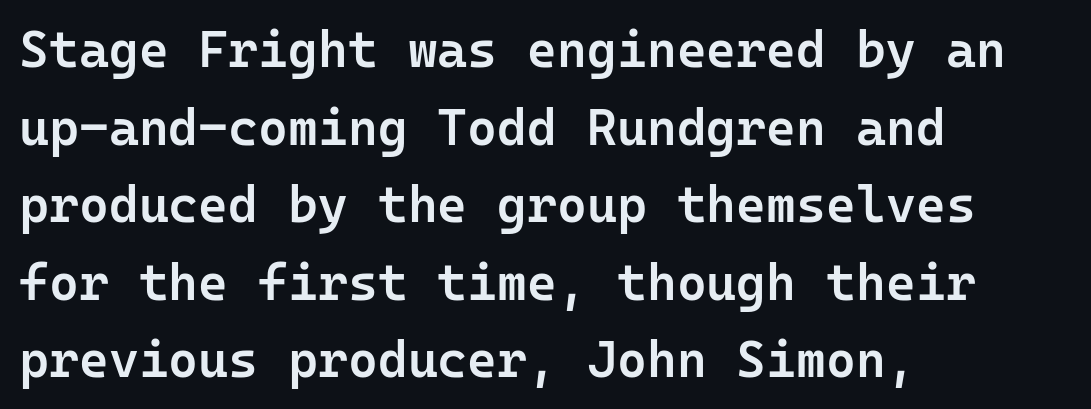
Q: Is the text bold? A: Semi-bold.
Q: Is the text italic (slanted)? A: No, it is upright.
Q: Is the typeface a serif or a sans-serif typeface? A: Sans-serif.
Q: Is the text underlined? A: No.
Q: How is the paragraph aligned? A: Left-aligned.
Q: Is the spacing between letters normal or unusually wide? A: Normal.
Q: Is the spacing between lines tight, normal or loose? A: Normal.
Q: Width (condensed, normal, or wide)? A: Normal.
Q: Stroke contrast? A: Low.
Q: x-height? A: Medium.
Q: Monospaced? A: Yes.
